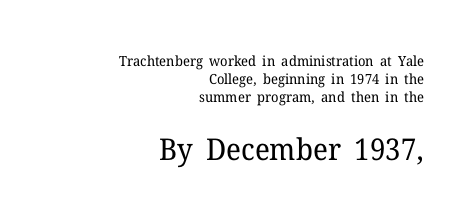
Q: Is the text bold? A: No.
Q: Is the text italic (slanted)? A: No, it is upright.
Q: Is the typeface a serif or a sans-serif typeface? A: Serif.
Q: Is the text underlined? A: No.
Q: How is the paragraph aligned? A: Right-aligned.
Q: Is the spacing between letters normal or unusually wide? A: Normal.
Q: Is the spacing between lines tight, normal or loose? A: Normal.
Q: Which block of text is set in a larger size, the first (top) or the second (bottom)? A: The second (bottom) one.
Q: Width (condensed, normal, or wide)? A: Normal.
Q: Stroke contrast? A: Low.
Q: x-height? A: Medium.
Q: Monospaced? A: No.
